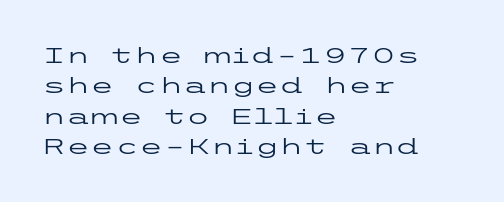
Q: Is the text bold? A: No.
Q: Is the text italic (slanted)? A: No, it is upright.
Q: Is the text underlined? A: No.
Q: How is the paragraph aligned? A: Left-aligned.
Q: Is the spacing between letters normal or unusually wide? A: Normal.
Q: Is the spacing between lines tight, normal or loose? A: Normal.
